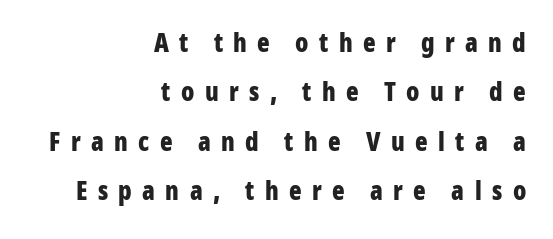
Q: Is the text bold? A: Yes.
Q: Is the text italic (slanted)? A: No, it is upright.
Q: Is the text underlined? A: No.
Q: How is the paragraph aligned? A: Right-aligned.
Q: Is the spacing between letters normal or unusually wide? A: Unusually wide.
Q: Is the spacing between lines tight, normal or loose? A: Loose.
